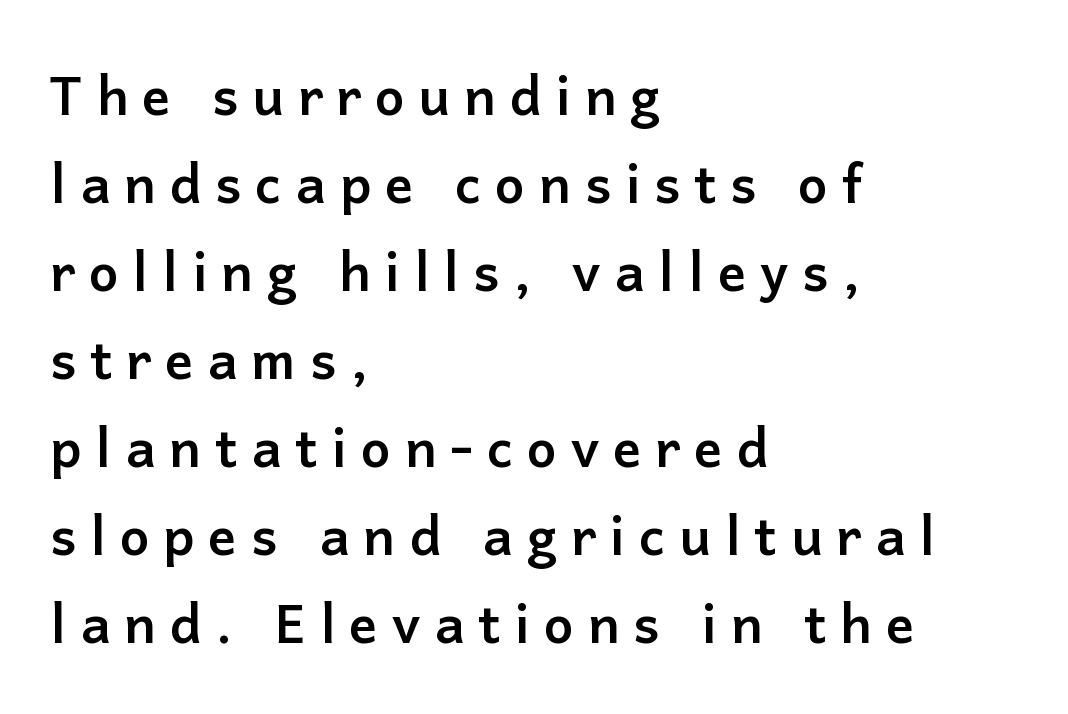
The image shows 53 px semibold sans-serif type, upright; set left-aligned, normal line spacing (1.66x), unusually wide letter spacing (+0.26 em), not underlined; low stroke contrast and a medium x-height.
